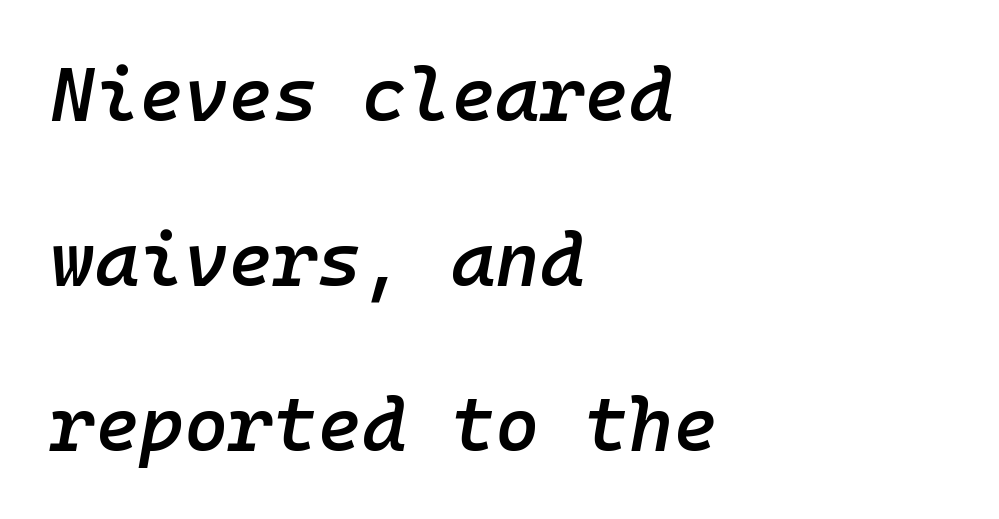
{"italic": "yes", "lean": "right", "slant_degrees": 10, "bold": "semi", "weight": "semibold", "width": "normal", "stroke_contrast": "low", "x_height": "medium", "monospaced": "yes", "underline": "no", "align": "left", "line_spacing": "loose", "line_spacing_ratio": 2.17, "letter_spacing": "normal", "letter_spacing_em": 0.0, "glyph_px": 76}
